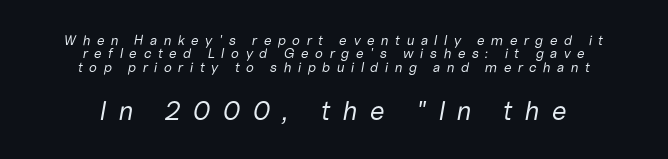
Compared with a flush-left layout, this one balances lines on the center instead. This rendering widens character spacing well past its baseline value. Caption: upper text group reduced, lower text group enlarged. Italic: yes, the glyphs are oblique. Unmarked baselines from the first word to the last.
